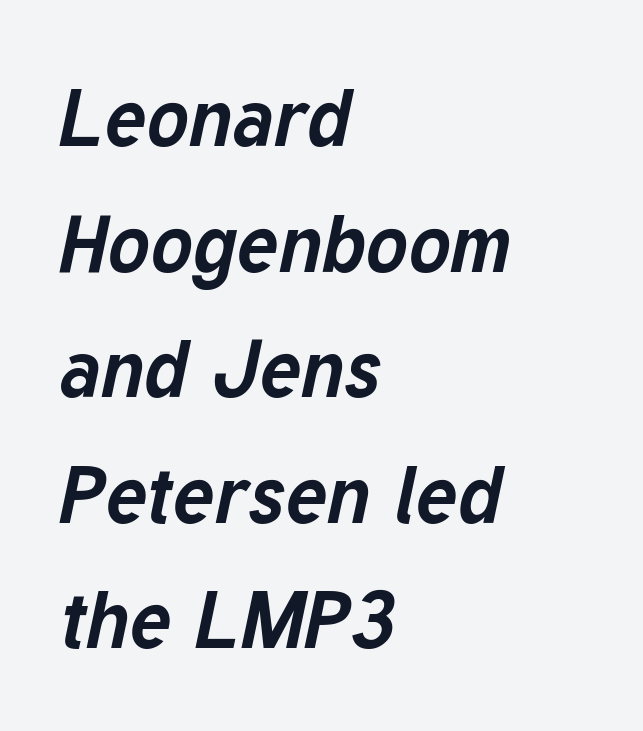
The image shows 79 px bold type, italic (leaning right); set left-aligned, normal line spacing (1.59x), normal letter spacing, not underlined; low stroke contrast and a medium x-height.
